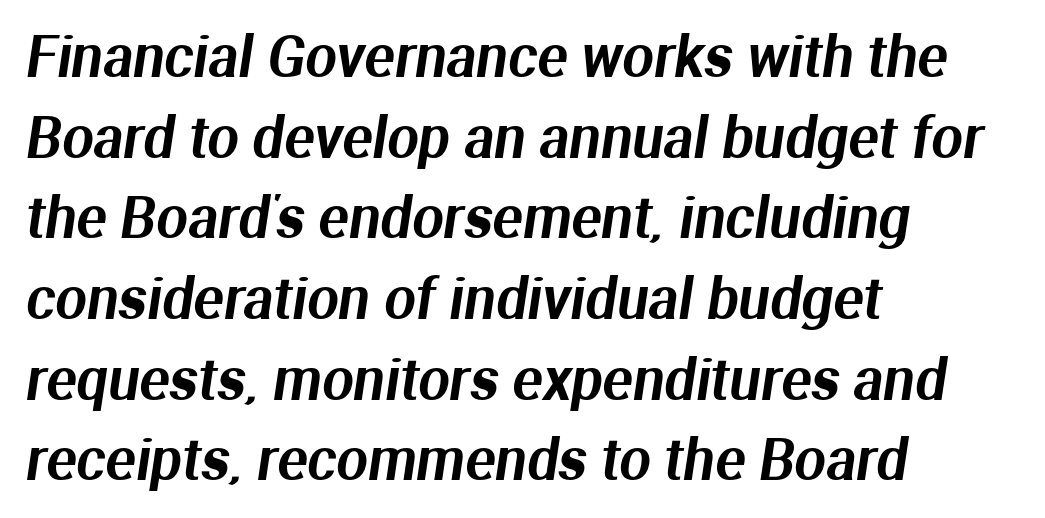
{"serif": "no", "width": "normal", "stroke_contrast": "medium", "x_height": "medium", "monospaced": "no", "underline": "no", "align": "left", "line_spacing": "normal", "line_spacing_ratio": 1.44, "letter_spacing": "normal", "letter_spacing_em": 0.0, "glyph_px": 56}
